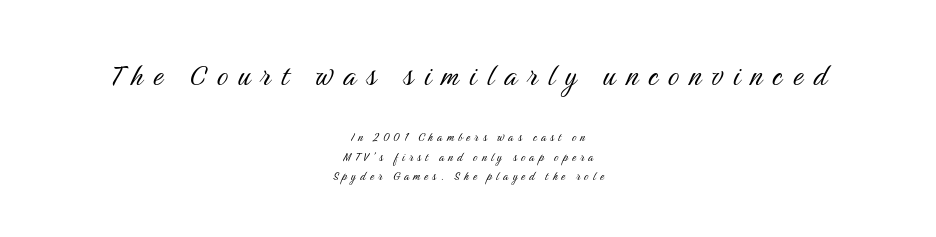
Q: Is the text bold? A: No.
Q: Is the text italic (slanted)? A: Yes.
Q: Is the typeface a serif or a sans-serif typeface? A: Sans-serif.
Q: Is the text underlined? A: No.
Q: How is the paragraph aligned? A: Centered.
Q: Is the spacing between letters normal or unusually wide? A: Unusually wide.
Q: Is the spacing between lines tight, normal or loose? A: Normal.
Q: Which block of text is set in a larger size, the first (top) or the second (bottom)? A: The first (top) one.
Q: Width (condensed, normal, or wide)? A: Condensed.
Q: Stroke contrast? A: Medium.
Q: x-height? A: Medium.
Q: Monospaced? A: No.
